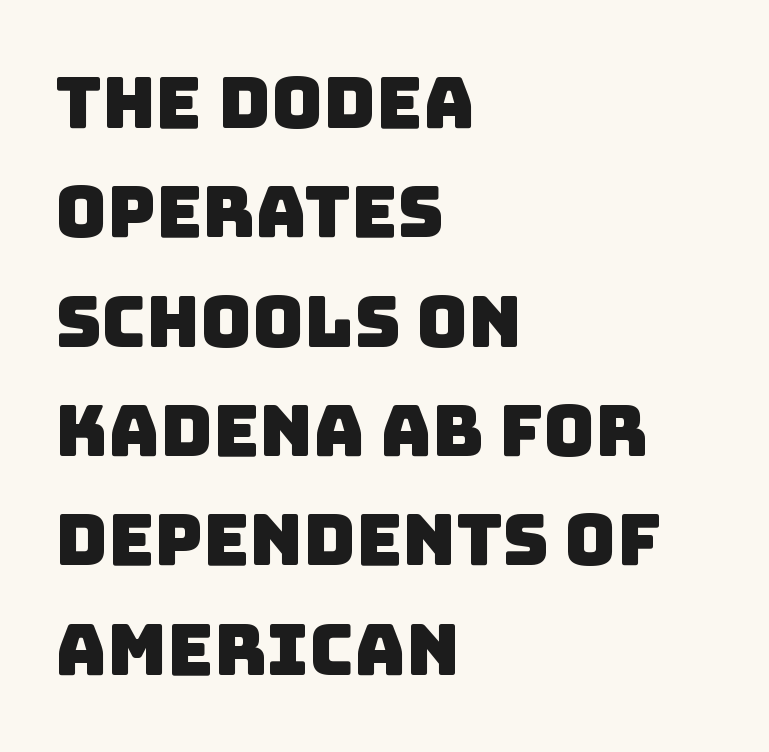
Here the glyphs are tracked normally, forming tight word shapes. Plain, unruled lines of type. Here the designer chose a conventional face with non-uniform glyph widths. Each new line begins a customary step beneath the previous one.
